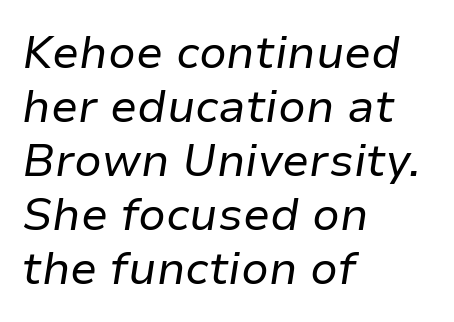
The rag falls on the right side of this text block. Italic: yes, the glyphs are oblique. You could call the tracking neutral — neither tight nor loose. Stems here are at most as thick as an everyday book face.
